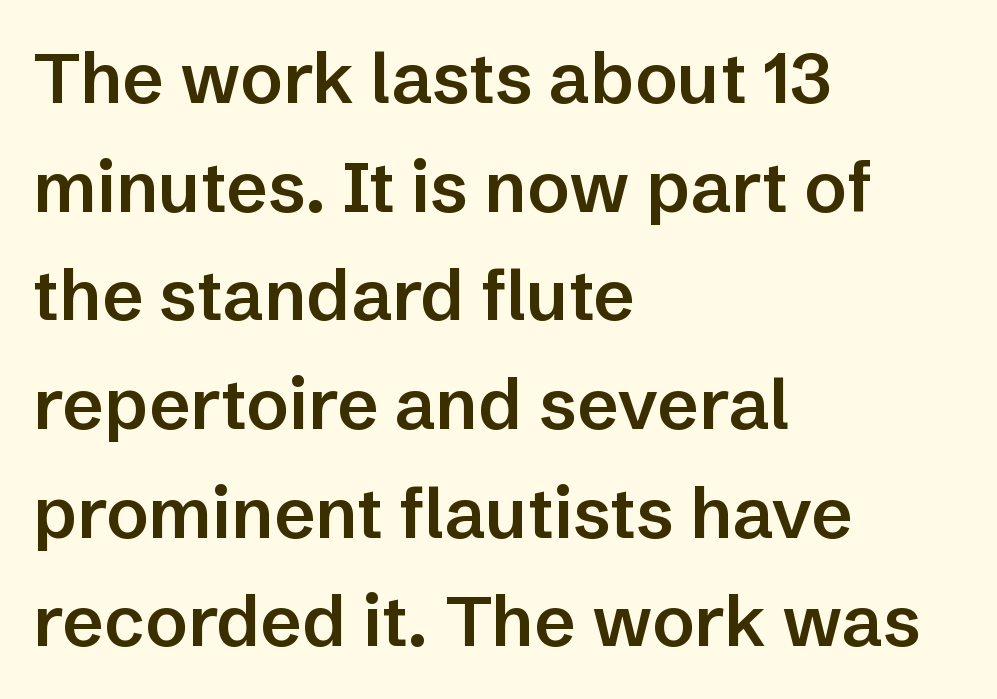
The image shows 71 px semibold sans-serif type, upright; set left-aligned, normal line spacing (1.53x), normal letter spacing, not underlined; low stroke contrast and a medium x-height.
